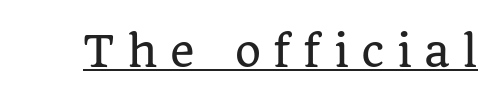
{"serif": "yes", "italic": "no", "width": "normal", "stroke_contrast": "low", "x_height": "large", "monospaced": "no", "underline": "yes", "letter_spacing": "wide", "letter_spacing_em": 0.3, "glyph_px": 42}
